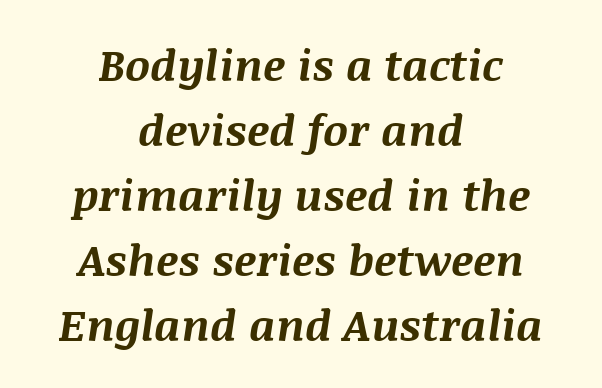
Q: Is the text bold? A: Yes.
Q: Is the text italic (slanted)? A: Yes, it leans right by about 8 degrees.
Q: Is the text underlined? A: No.
Q: How is the paragraph aligned? A: Centered.
Q: Is the spacing between letters normal or unusually wide? A: Normal.
Q: Is the spacing between lines tight, normal or loose? A: Normal.
Q: Width (condensed, normal, or wide)? A: Normal.
Q: Stroke contrast? A: Medium.
Q: x-height? A: Large.
Q: Monospaced? A: No.
